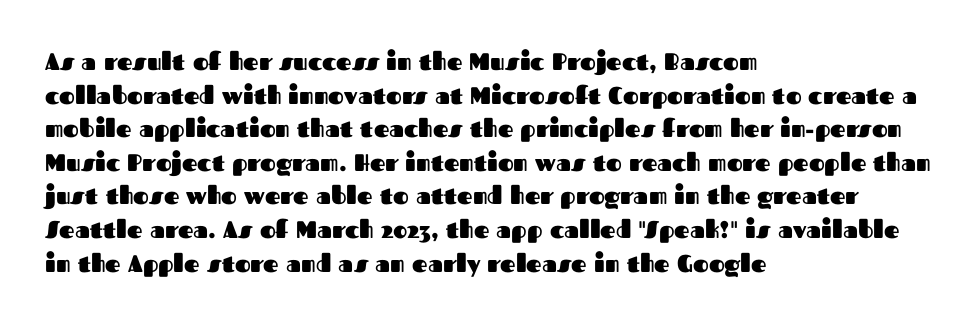
Q: Is the text bold? A: Yes.
Q: Is the text italic (slanted)? A: No, it is upright.
Q: Is the text underlined? A: No.
Q: How is the paragraph aligned? A: Left-aligned.
Q: Is the spacing between letters normal or unusually wide? A: Normal.
Q: Is the spacing between lines tight, normal or loose? A: Normal.
